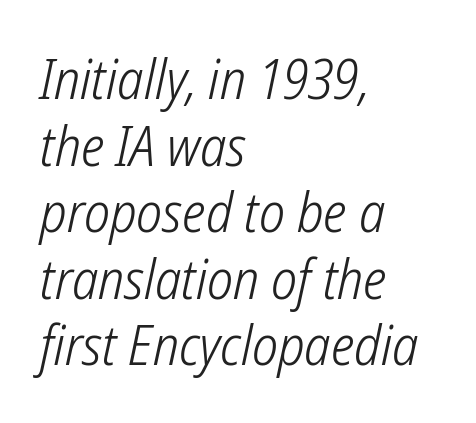
The image shows 55 px light, condensed sans-serif type; set left-aligned, line spacing 1.21x, normal letter spacing, not underlined; low stroke contrast and a medium x-height.
